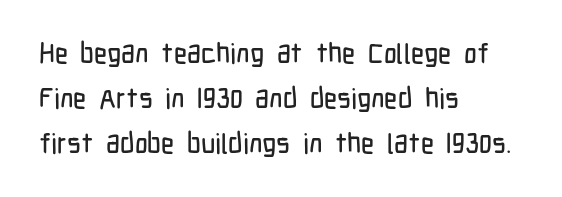
Q: Is the text italic (slanted)? A: No, it is upright.
Q: Is the typeface a serif or a sans-serif typeface? A: Sans-serif.
Q: Is the text underlined? A: No.
Q: How is the paragraph aligned? A: Left-aligned.
Q: Is the spacing between letters normal or unusually wide? A: Normal.
Q: Is the spacing between lines tight, normal or loose? A: Normal.
Q: Width (condensed, normal, or wide)? A: Condensed.
Q: Stroke contrast? A: Low.
Q: x-height? A: Medium.
Q: Monospaced? A: No.
